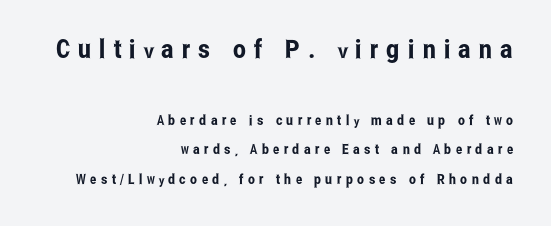
Q: Is the text italic (slanted)? A: No, it is upright.
Q: Is the text underlined? A: No.
Q: How is the paragraph aligned? A: Right-aligned.
Q: Is the spacing between letters normal or unusually wide? A: Unusually wide.
Q: Is the spacing between lines tight, normal or loose? A: Loose.
Q: Which block of text is set in a larger size, the first (top) or the second (bottom)? A: The first (top) one.
